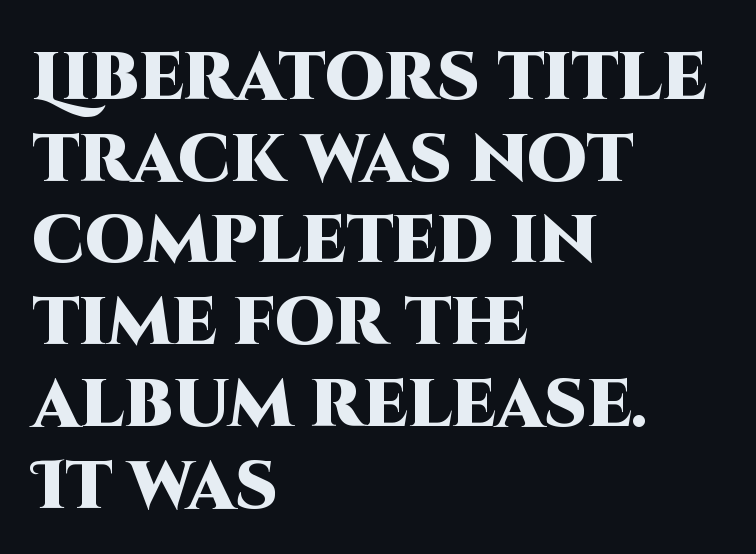
The image shows 67 px heavy sans-serif type, upright; set left-aligned, line spacing 1.22x, normal letter spacing, not underlined; high stroke contrast and a large x-height.
